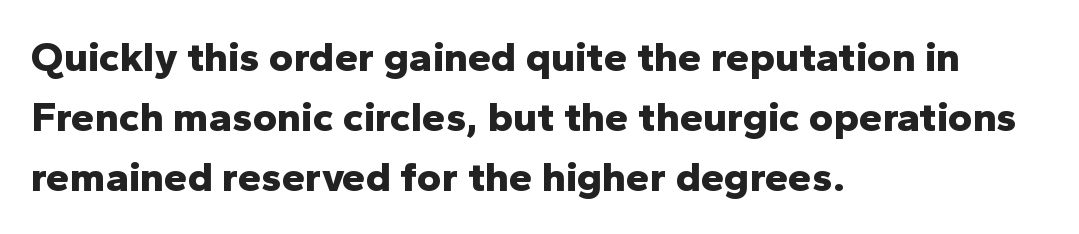
Beneath every word, the page is bare. This sample has the flowing, uneven cadence of proportional lettering. These lines carry a lot of weight — the face is fully bold. Type style note: lacks serifs. Normally led — the rows are evenly, conventionally spaced. Students, note that the glyphs here touch the page at normal intervals.
